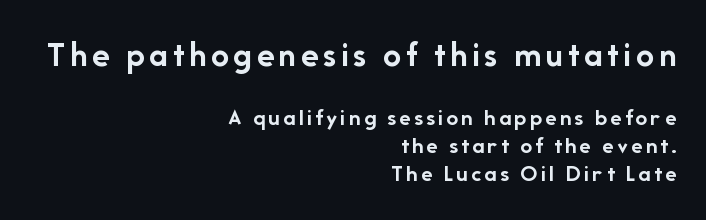
Q: Is the text bold? A: Yes.
Q: Is the text italic (slanted)? A: No, it is upright.
Q: Is the typeface a serif or a sans-serif typeface? A: Sans-serif.
Q: Is the text underlined? A: No.
Q: How is the paragraph aligned? A: Right-aligned.
Q: Which block of text is set in a larger size, the first (top) or the second (bottom)? A: The first (top) one.
Q: Width (condensed, normal, or wide)? A: Normal.
Q: Stroke contrast? A: Low.
Q: x-height? A: Medium.
Q: Monospaced? A: No.
